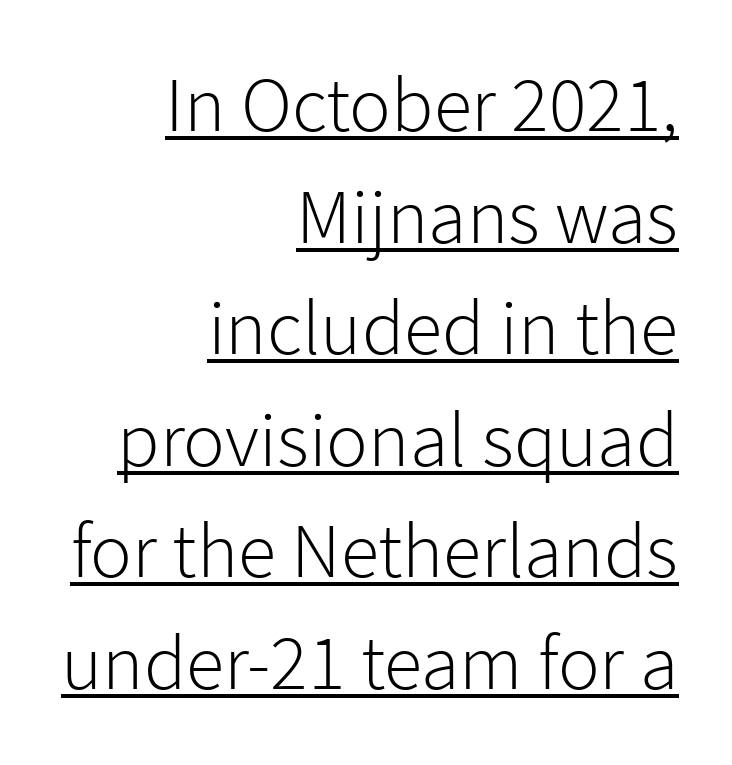
When letters stand straight like this, we call the style roman or upright. Regular leading. Note: no serifs on the glyphs. The lettering is marked with a stroke running underneath it. Short and long lines alike share a common ending point at right. Words appear dense and cohesive because spacing is normal.
